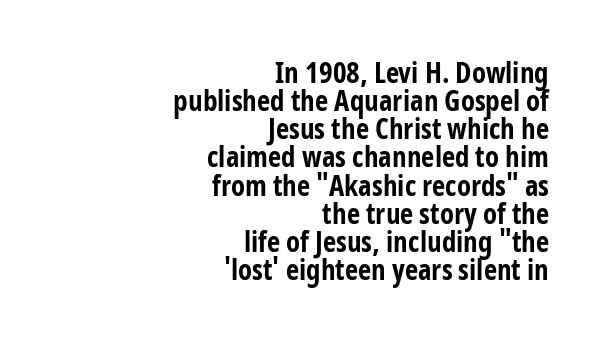
The image shows 29 px bold, condensed sans-serif type, upright; set right-aligned, tight line spacing (0.97x), normal letter spacing, not underlined; low stroke contrast and a medium x-height.
